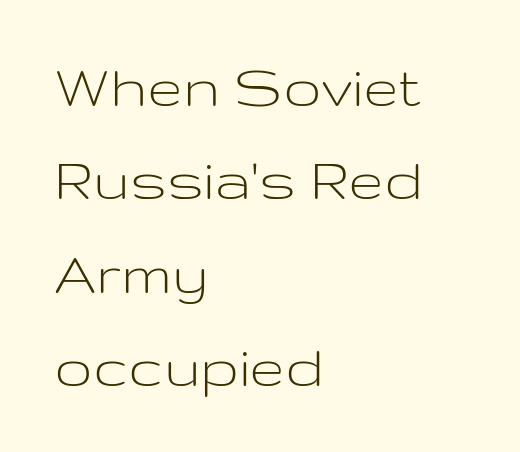
The image shows 64 px light, wide sans-serif type, upright; set left-aligned, normal line spacing (1.46x), normal letter spacing, not underlined; low stroke contrast and a medium x-height.
